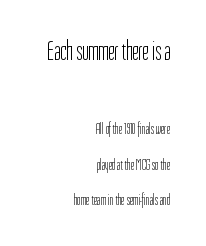
These lines keep a tight, regular rhythm from letter to letter. Horizontal bands of white between lines are thick stripes. The foot of each line stays bare and open. Does the copy run flush right? Yes — the right margin is perfectly even.
